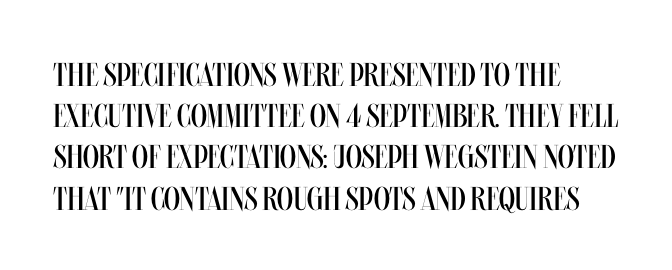
{"italic": "no", "bold": "no", "weight": "regular", "width": "condensed", "stroke_contrast": "medium", "x_height": "large", "monospaced": "no", "underline": "no", "align": "left", "line_spacing": "normal", "line_spacing_ratio": 1.25, "letter_spacing": "normal", "letter_spacing_em": 0.0, "glyph_px": 33}
